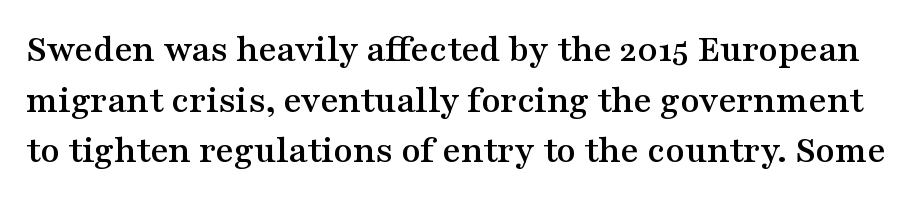
Q: Is the text italic (slanted)? A: No, it is upright.
Q: Is the typeface a serif or a sans-serif typeface? A: Serif.
Q: Is the text underlined? A: No.
Q: Is the spacing between letters normal or unusually wide? A: Normal.
Q: Is the spacing between lines tight, normal or loose? A: Normal.
Q: Width (condensed, normal, or wide)? A: Wide.
Q: Stroke contrast? A: Medium.
Q: x-height? A: Medium.
Q: Monospaced? A: No.
